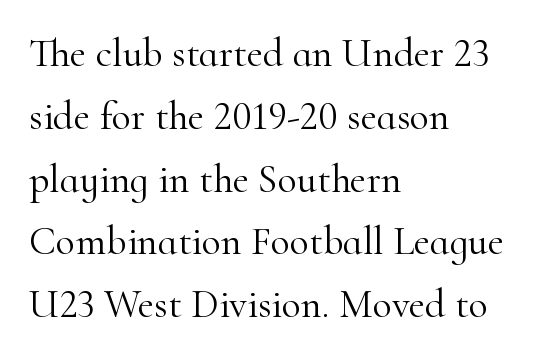
{"serif": "yes", "italic": "no", "bold": "no", "weight": "light", "width": "normal", "stroke_contrast": "high", "x_height": "small", "monospaced": "no", "underline": "no", "align": "left", "line_spacing": "normal", "line_spacing_ratio": 1.57, "letter_spacing": "normal", "letter_spacing_em": 0.0, "glyph_px": 40}
